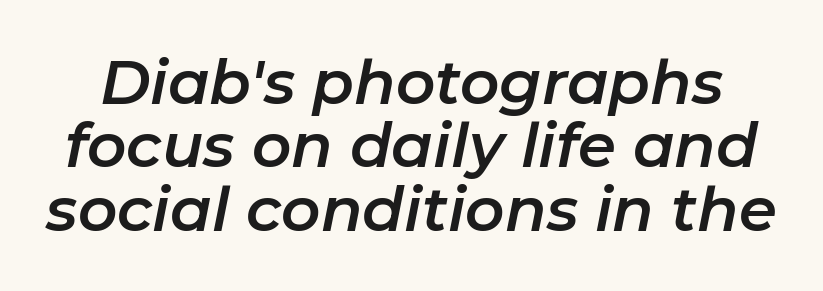
Q: Is the text italic (slanted)? A: Yes, it leans right by about 11 degrees.
Q: Is the text underlined? A: No.
Q: Is the spacing between letters normal or unusually wide? A: Normal.
Q: Is the spacing between lines tight, normal or loose? A: Tight.
Q: Width (condensed, normal, or wide)? A: Normal.
Q: Stroke contrast? A: Low.
Q: x-height? A: Medium.
Q: Monospaced? A: No.
